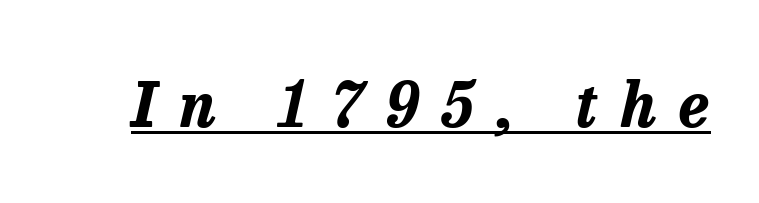
{"italic": "yes", "lean": "right", "slant_degrees": 13, "bold": "yes", "weight": "bold", "width": "normal", "stroke_contrast": "low", "x_height": "medium", "monospaced": "no", "underline": "yes", "letter_spacing": "wide", "letter_spacing_em": 0.37, "glyph_px": 62}
